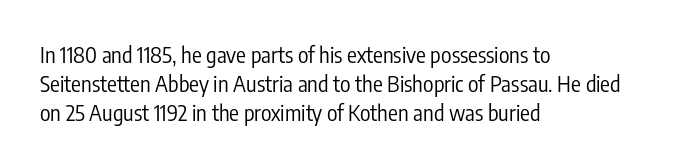
Tall strokes in this sample are plumb rather than angled. The passage shown has conventional tracking throughout. Every row of glyphs begins at an identical x-position on the left. A normal amount of white space separates one row of letters from the next. Type without underlining.
